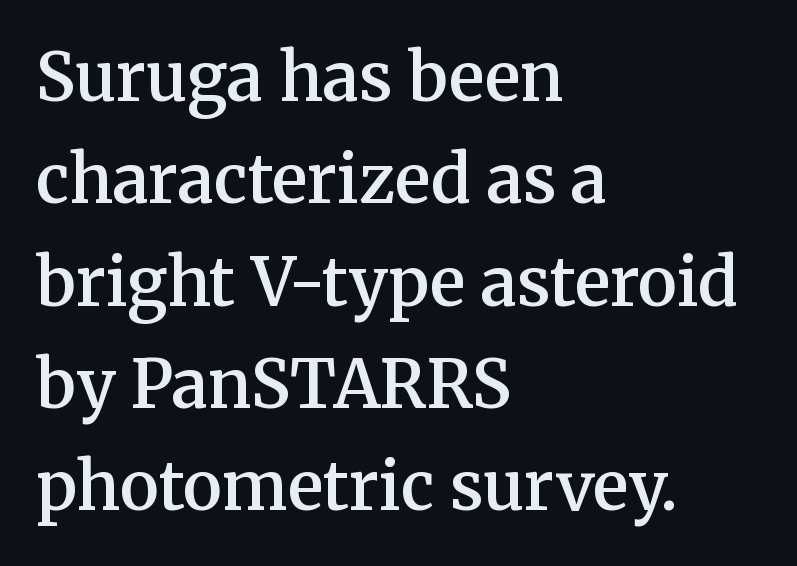
{"serif": "yes", "italic": "no", "bold": "semi", "weight": "semibold", "width": "normal", "stroke_contrast": "medium", "x_height": "medium", "monospaced": "no", "underline": "no", "align": "left", "line_spacing": "normal", "line_spacing_ratio": 1.55, "letter_spacing": "normal", "letter_spacing_em": 0.0, "glyph_px": 66}
